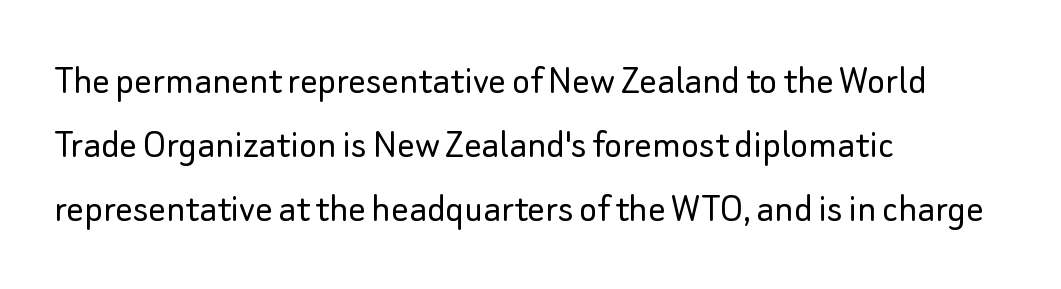
The image shows 43 px light sans-serif type, upright; set left-aligned, normal line spacing (1.49x), normal letter spacing, not underlined; low stroke contrast and a small x-height.
